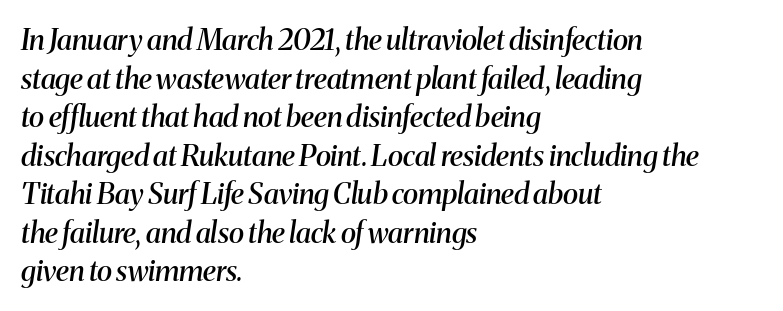
Horizontally, the lines are justified to the leading edge only. Varying glyph widths throughout — classic text-font behaviour. The axis of the letterforms is tilted away from vertical. Nobody touched the tracking dial on this one. Classification — serif.
